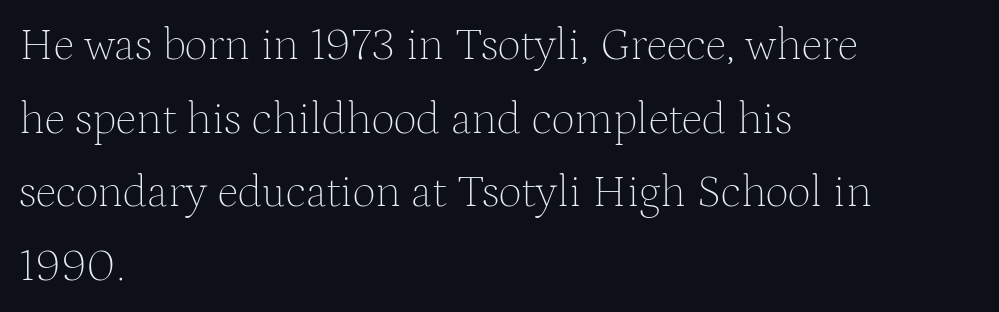
Stroke terminals: seriffed. Posture: upright roman. Weight: in the light-to-regular range. Leftover space on each line is placed entirely after the last word.
